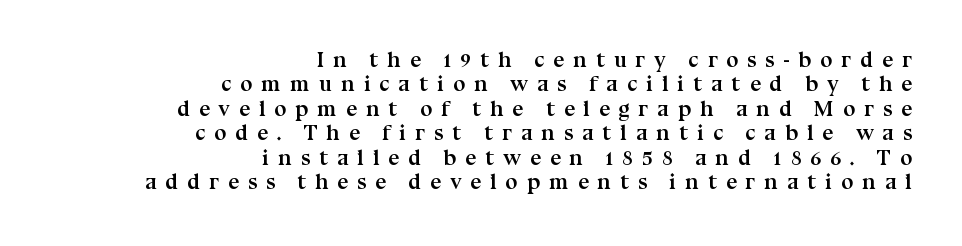
The image shows 22 px bold type, upright; set right-aligned, tight line spacing (1.11x), unusually wide letter spacing (+0.4 em), not underlined.
